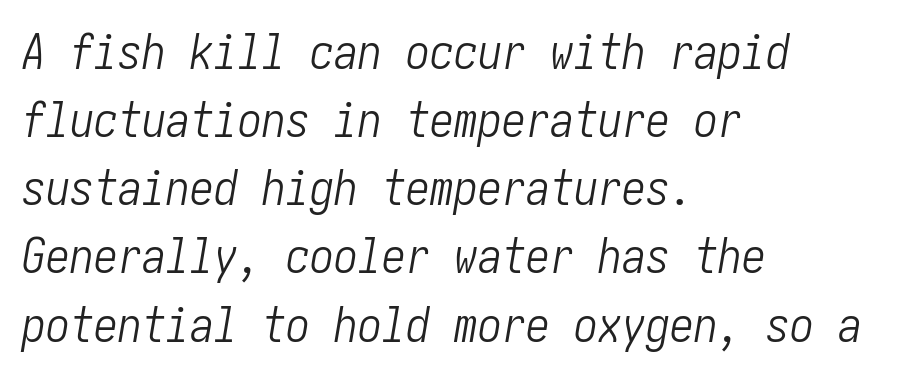
{"italic": "yes", "lean": "right", "slant_degrees": 10, "bold": "no", "weight": "light", "width": "condensed", "stroke_contrast": "low", "x_height": "medium", "underline": "no", "align": "left", "line_spacing": "normal", "line_spacing_ratio": 1.42, "letter_spacing": "normal", "letter_spacing_em": 0.0, "glyph_px": 48}
